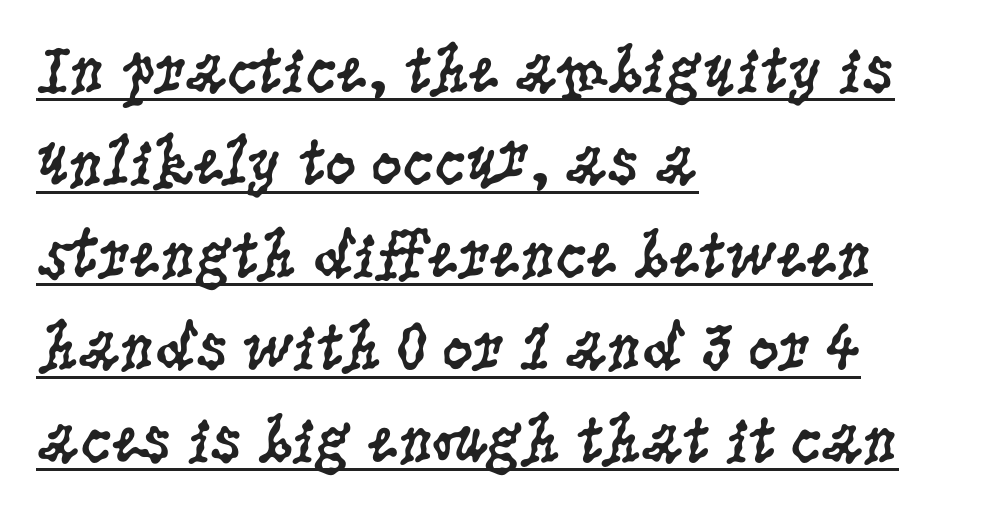
Look at the bottom of the vertical strokes: they flare into serifs here. The string is rendered with underlining switched on. The passage shown stacks its lines at a standard gap. Think standard paragraph weight, or any step lighter than that. Teacher's note: observe the even left margin — that is flush-left alignment.
